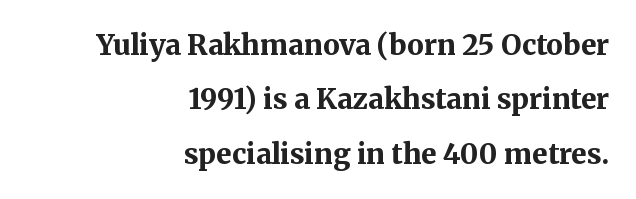
Q: Is the text bold? A: Yes.
Q: Is the text italic (slanted)? A: No, it is upright.
Q: Is the typeface a serif or a sans-serif typeface? A: Serif.
Q: Is the text underlined? A: No.
Q: How is the paragraph aligned? A: Right-aligned.
Q: Is the spacing between letters normal or unusually wide? A: Normal.
Q: Is the spacing between lines tight, normal or loose? A: Loose.
Q: Width (condensed, normal, or wide)? A: Normal.
Q: Stroke contrast? A: Medium.
Q: x-height? A: Medium.
Q: Monospaced? A: No.
